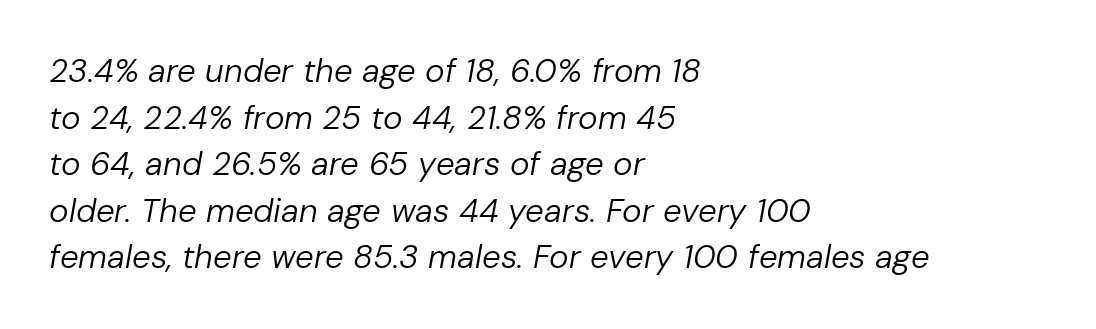
The image shows 33 px regular-weight type, italic (leaning right); set left-aligned, normal line spacing (1.41x), normal letter spacing, not underlined; low stroke contrast and a medium x-height.
